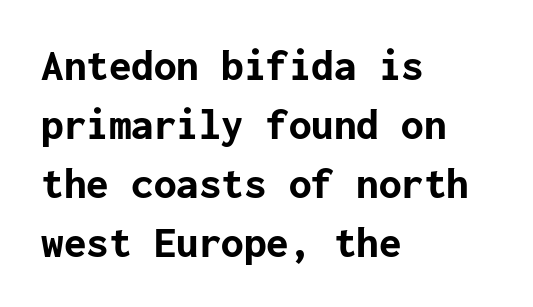
Q: Is the text bold? A: Yes.
Q: Is the text italic (slanted)? A: No, it is upright.
Q: Is the typeface a serif or a sans-serif typeface? A: Sans-serif.
Q: Is the text underlined? A: No.
Q: How is the paragraph aligned? A: Left-aligned.
Q: Is the spacing between letters normal or unusually wide? A: Normal.
Q: Is the spacing between lines tight, normal or loose? A: Normal.
Q: Width (condensed, normal, or wide)? A: Normal.
Q: Stroke contrast? A: Low.
Q: x-height? A: Medium.
